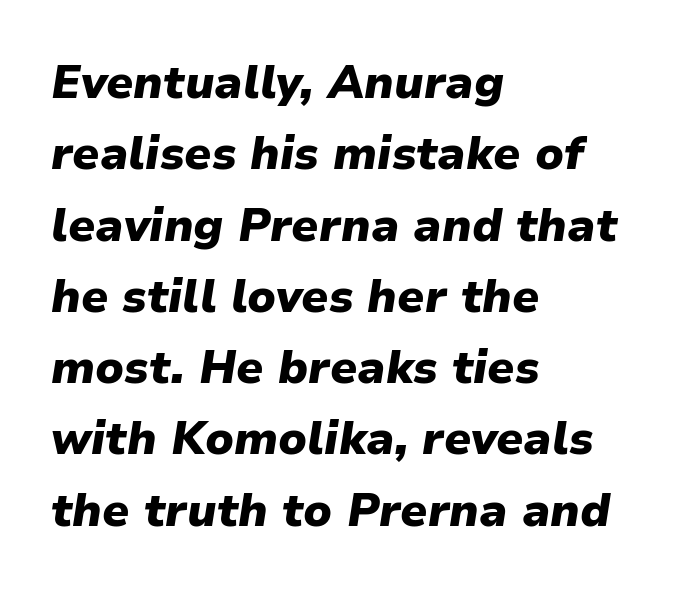
Q: Is the text bold? A: Yes.
Q: Is the text italic (slanted)? A: Yes, it leans right by about 9 degrees.
Q: Is the text underlined? A: No.
Q: How is the paragraph aligned? A: Left-aligned.
Q: Is the spacing between letters normal or unusually wide? A: Normal.
Q: Is the spacing between lines tight, normal or loose? A: Normal.
Q: Width (condensed, normal, or wide)? A: Normal.
Q: Stroke contrast? A: Low.
Q: x-height? A: Medium.
Q: Monospaced? A: No.
